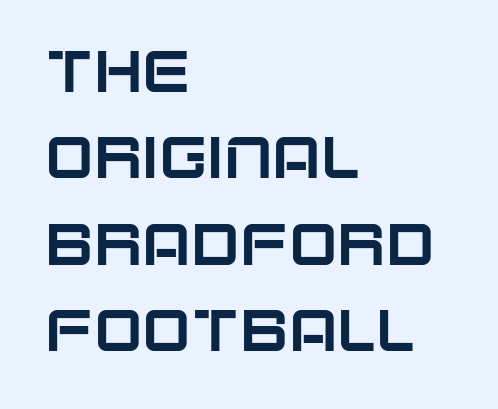
Default kerning and tracking; the words read as compact shapes. Left-aligned paragraph, ragged on the right. The letters carry no serifs — their stems end cleanly without finishing strokes. Proportional: the letters do not fall into vertical columns. The type sits square on the baseline with zero lean. The line-height multiplier appears to be the usual default.
